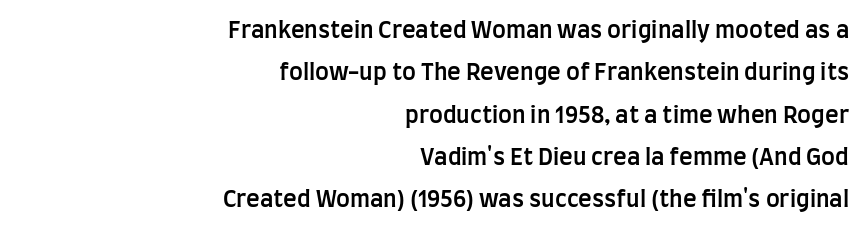
Nope, not italic — everything's standing straight. The tracking reads as untouched default to a designer's eye. The baseline area is clear. Stems and bowls a touch heavier than normal — semibold.
